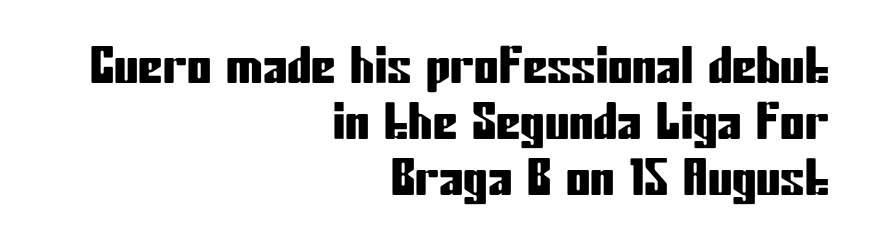
{"serif": "no", "italic": "no", "width": "condensed", "stroke_contrast": "low", "x_height": "medium", "monospaced": "no", "underline": "no", "align": "right", "line_spacing": "tight", "line_spacing_ratio": 1.14, "letter_spacing": "normal", "letter_spacing_em": 0.0, "glyph_px": 49}
